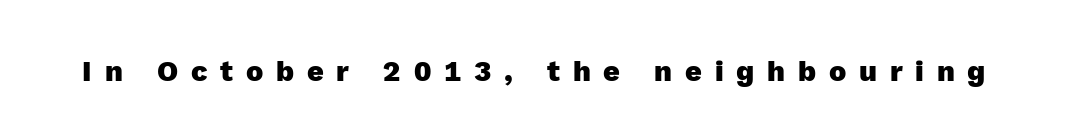
{"serif": "no", "italic": "no", "bold": "yes", "weight": "heavy", "width": "normal", "x_height": "medium", "monospaced": "no", "underline": "no", "letter_spacing": "wide", "letter_spacing_em": 0.44, "glyph_px": 29}
